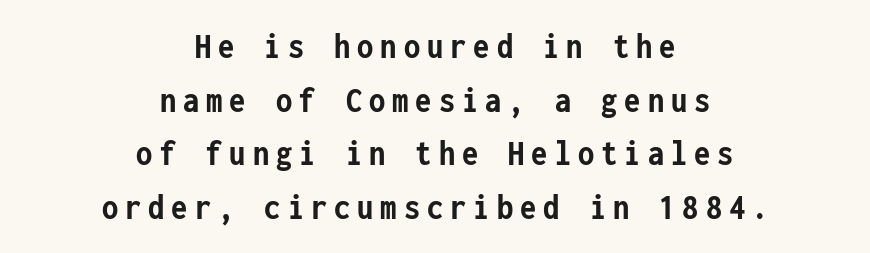
The image shows 37 px semibold, condensed sans-serif type, upright, monospaced; set centered, normal line spacing (1.45x), not underlined; low stroke contrast and a medium x-height.
